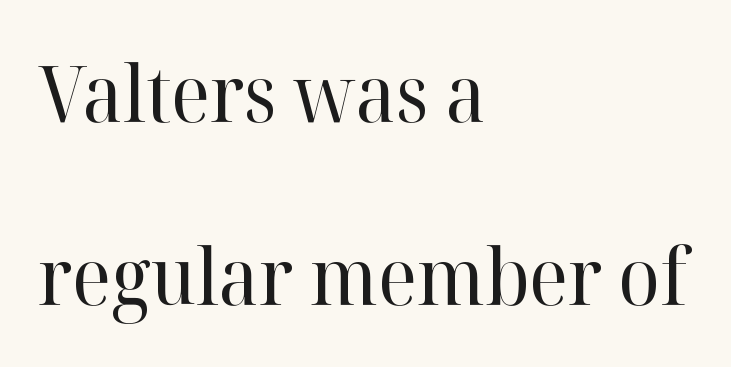
The image shows 78 px regular-weight serif type, upright; set left-aligned, loose line spacing (2.35x), normal letter spacing, not underlined; high stroke contrast and a medium x-height.
